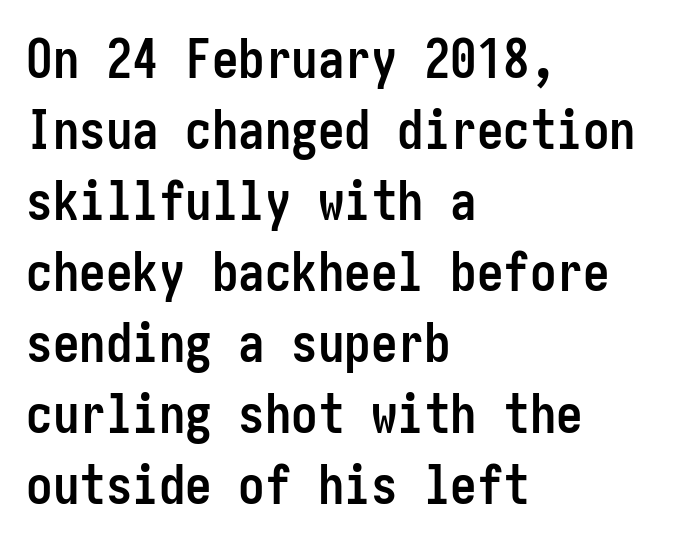
{"serif": "no", "italic": "no", "bold": "yes", "weight": "semibold", "width": "condensed", "stroke_contrast": "low", "x_height": "medium", "underline": "no", "align": "left", "line_spacing": "normal", "line_spacing_ratio": 1.34, "letter_spacing": "normal", "letter_spacing_em": 0.0, "glyph_px": 53}
